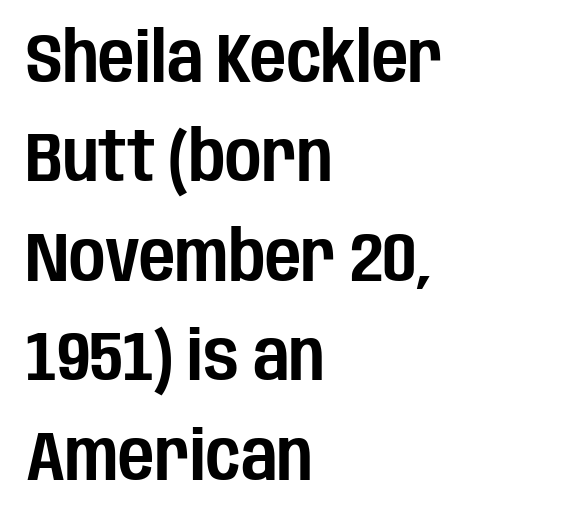
Q: Is the text italic (slanted)? A: No, it is upright.
Q: Is the typeface a serif or a sans-serif typeface? A: Sans-serif.
Q: Is the text underlined? A: No.
Q: How is the paragraph aligned? A: Left-aligned.
Q: Is the spacing between letters normal or unusually wide? A: Normal.
Q: Is the spacing between lines tight, normal or loose? A: Normal.
Q: Width (condensed, normal, or wide)? A: Condensed.
Q: Stroke contrast? A: Low.
Q: x-height? A: Large.
Q: Monospaced? A: No.
